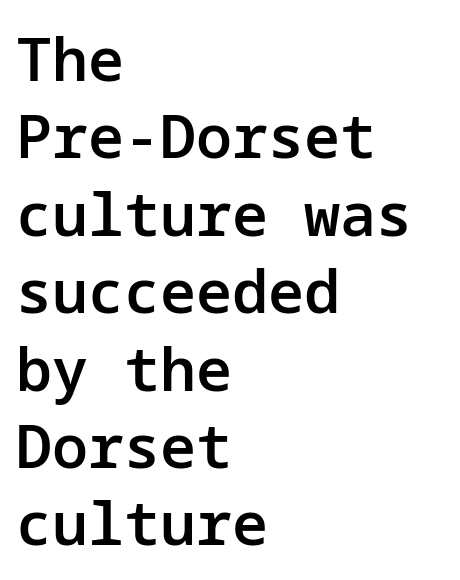
The image shows 60 px semibold sans-serif type, upright; set left-aligned, normal line spacing (1.29x), normal letter spacing, not underlined; low stroke contrast and a medium x-height.
